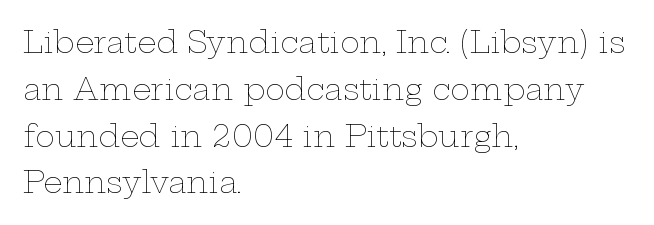
The image shows 30 px thin, wide type, upright; set left-aligned, normal line spacing (1.56x), normal letter spacing, not underlined; low stroke contrast and a medium x-height.
